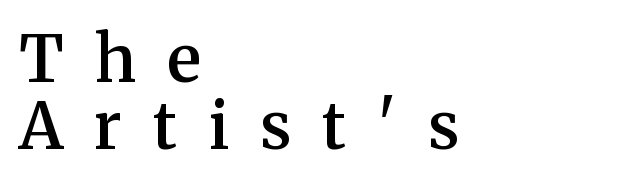
Q: Is the text bold? A: Semi-bold.
Q: Is the text italic (slanted)? A: No, it is upright.
Q: Is the typeface a serif or a sans-serif typeface? A: Serif.
Q: Is the text underlined? A: No.
Q: How is the paragraph aligned? A: Left-aligned.
Q: Is the spacing between letters normal or unusually wide? A: Unusually wide.
Q: Is the spacing between lines tight, normal or loose? A: Tight.
Q: Width (condensed, normal, or wide)? A: Normal.
Q: Stroke contrast? A: Medium.
Q: x-height? A: Medium.
Q: Monospaced? A: No.
